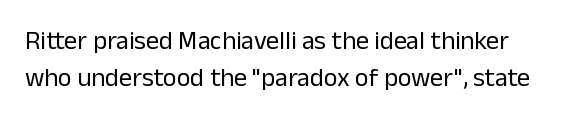
The image shows 26 px text type, upright; set normal line spacing (1.43x), normal letter spacing, not underlined.
